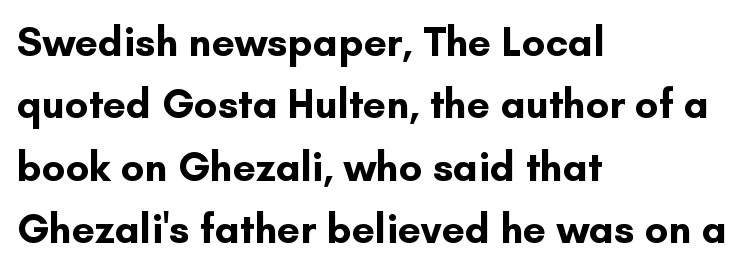
{"serif": "no", "italic": "no", "bold": "yes", "weight": "bold", "width": "normal", "stroke_contrast": "low", "x_height": "small", "monospaced": "no", "underline": "no", "align": "left", "line_spacing": "normal", "line_spacing_ratio": 1.52, "letter_spacing": "normal", "letter_spacing_em": 0.0, "glyph_px": 41}
